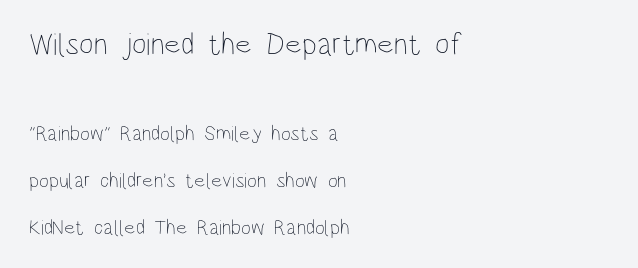
The image shows 31 px thin, condensed type, upright; set left-aligned, loose line spacing (2.23x), normal letter spacing, not underlined; the first (top) block is 1.48x larger; low stroke contrast and a large x-height.
